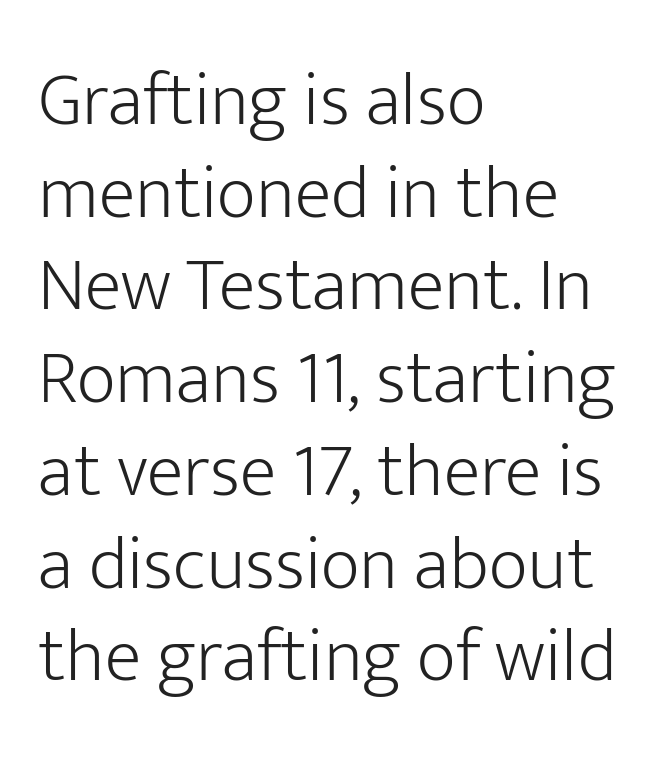
{"serif": "no", "italic": "no", "bold": "no", "weight": "light", "width": "normal", "stroke_contrast": "low", "x_height": "medium", "monospaced": "no", "underline": "no", "align": "left", "line_spacing_ratio": 1.22, "letter_spacing": "normal", "letter_spacing_em": 0.0, "glyph_px": 76}
